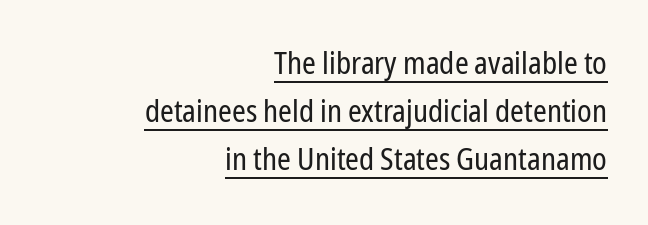
The image shows 31 px regular-weight, condensed sans-serif type, upright; set right-aligned, normal line spacing (1.55x), normal letter spacing, underlined; low stroke contrast and a medium x-height.
